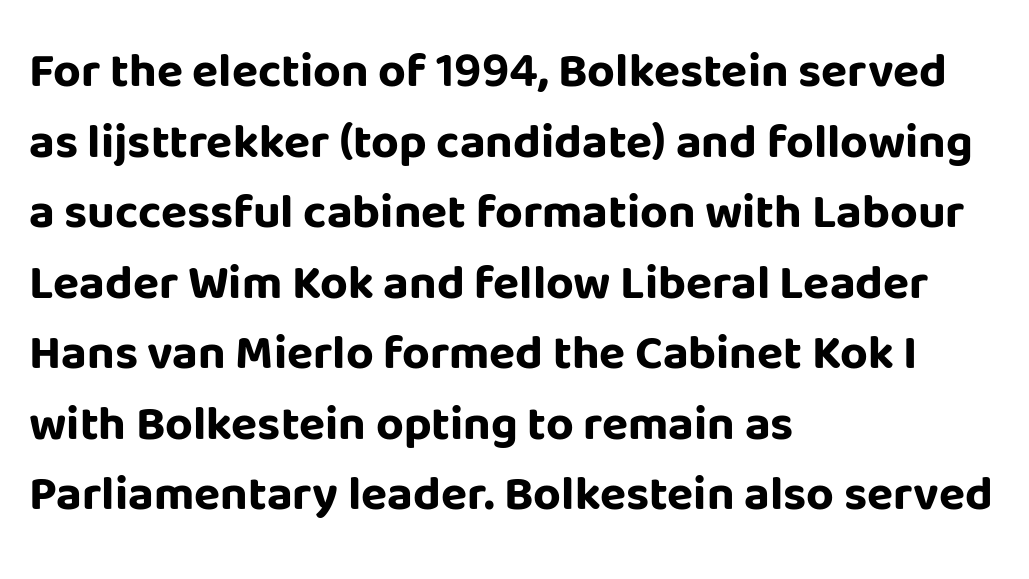
The image shows 48 px bold sans-serif type, upright; set left-aligned, normal line spacing (1.47x), normal letter spacing, not underlined; low stroke contrast and a large x-height.
